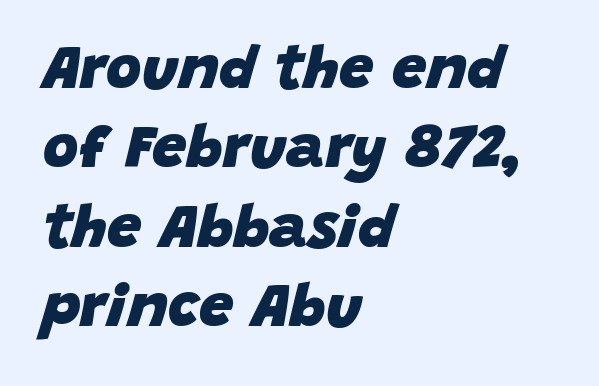
{"italic": "yes", "lean": "right", "slant_degrees": 15, "bold": "yes", "weight": "heavy", "width": "normal", "stroke_contrast": "low", "x_height": "large", "monospaced": "no", "underline": "no", "align": "left", "line_spacing": "normal", "line_spacing_ratio": 1.3, "letter_spacing": "normal", "letter_spacing_em": 0.0, "glyph_px": 61}
